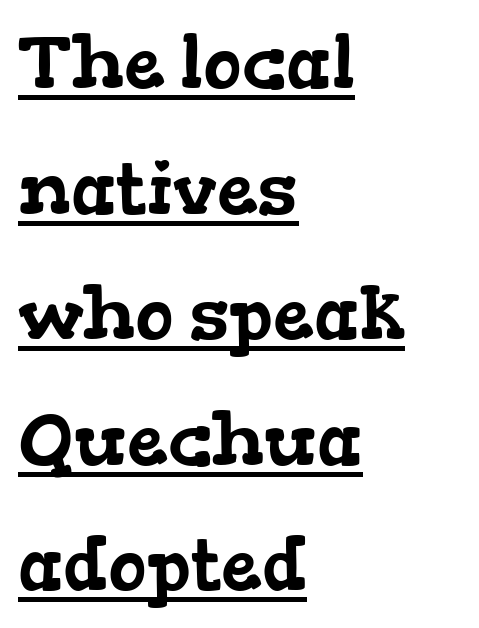
Q: Is the typeface a serif or a sans-serif typeface? A: Serif.
Q: Is the text underlined? A: Yes.
Q: How is the paragraph aligned? A: Left-aligned.
Q: Is the spacing between letters normal or unusually wide? A: Normal.
Q: Width (condensed, normal, or wide)? A: Wide.
Q: Stroke contrast? A: Low.
Q: x-height? A: Medium.
Q: Monospaced? A: No.
